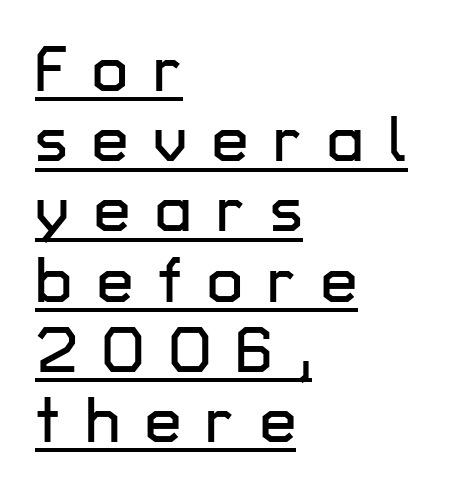
The image shows 65 px sans-serif type, upright; set left-aligned, tight line spacing (1.08x), unusually wide letter spacing (+0.38 em), underlined; low stroke contrast and a medium x-height.
